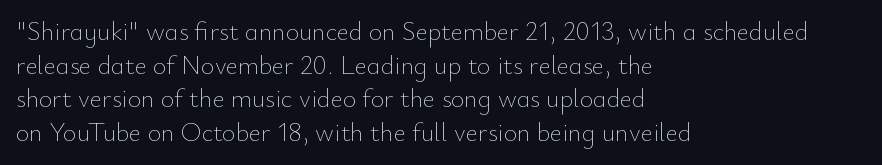
The image shows 26 px text type, upright; set left-aligned, normal line spacing (1.29x), normal letter spacing, not underlined.
